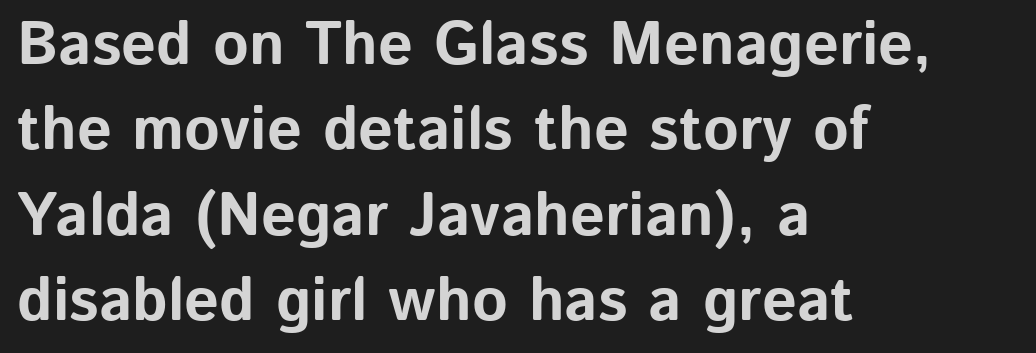
Q: Is the text bold? A: Yes.
Q: Is the text italic (slanted)? A: No, it is upright.
Q: Is the typeface a serif or a sans-serif typeface? A: Sans-serif.
Q: Is the text underlined? A: No.
Q: How is the paragraph aligned? A: Left-aligned.
Q: Is the spacing between letters normal or unusually wide? A: Normal.
Q: Is the spacing between lines tight, normal or loose? A: Normal.
Q: Width (condensed, normal, or wide)? A: Normal.
Q: Stroke contrast? A: Low.
Q: x-height? A: Medium.
Q: Monospaced? A: No.
